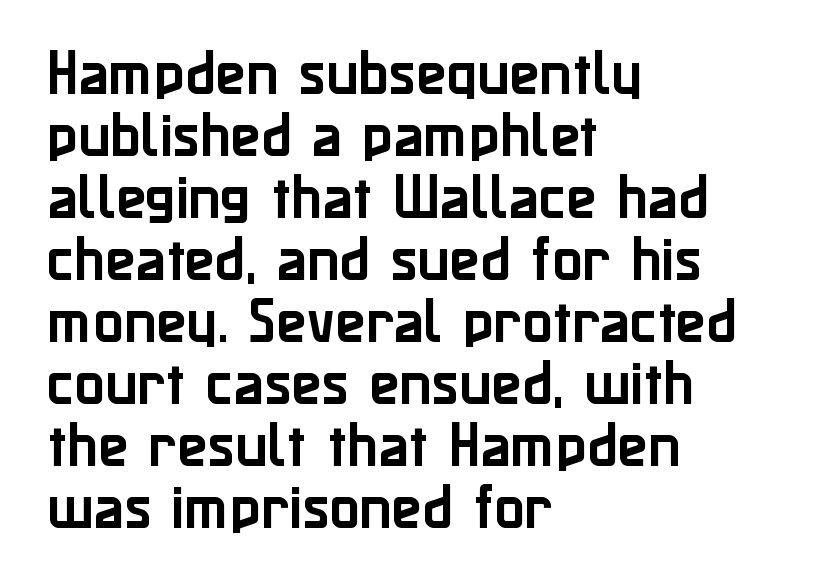
The image shows 50 px sans-serif type, upright; set left-aligned, line spacing 1.24x, normal letter spacing, not underlined; low stroke contrast and a medium x-height.
